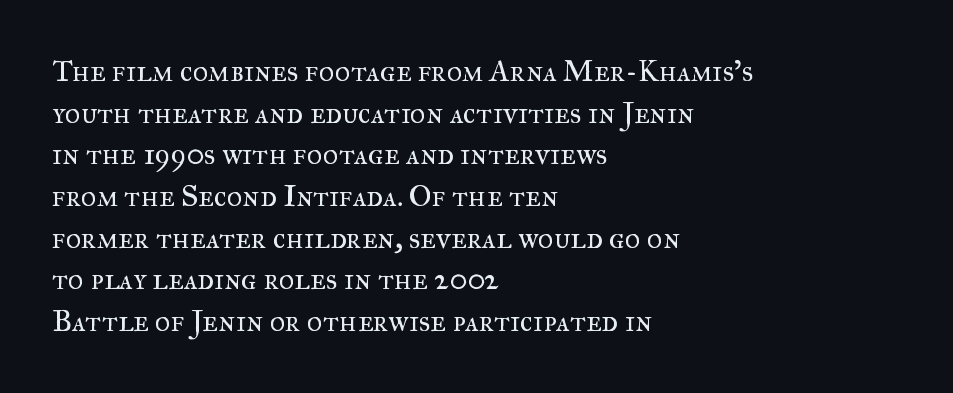
The paragraph shown leans on its left margin. Vertical spacing — default. Stem width sits at or under what a default text font uses. The foot of each line stays bare and open.
